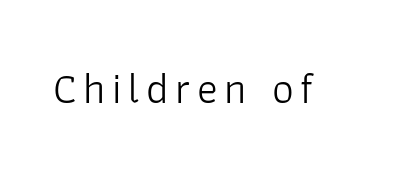
{"serif": "no", "italic": "no", "bold": "no", "weight": "light", "width": "normal", "stroke_contrast": "low", "x_height": "medium", "monospaced": "no", "underline": "no", "glyph_px": 43}
